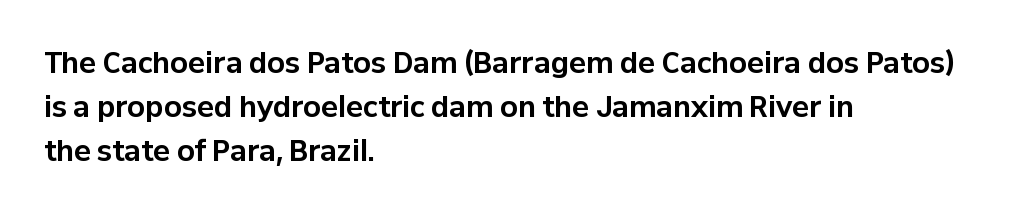
The image shows 28 px bold sans-serif type, upright; set left-aligned, normal line spacing (1.58x), normal letter spacing, not underlined; low stroke contrast and a medium x-height.
